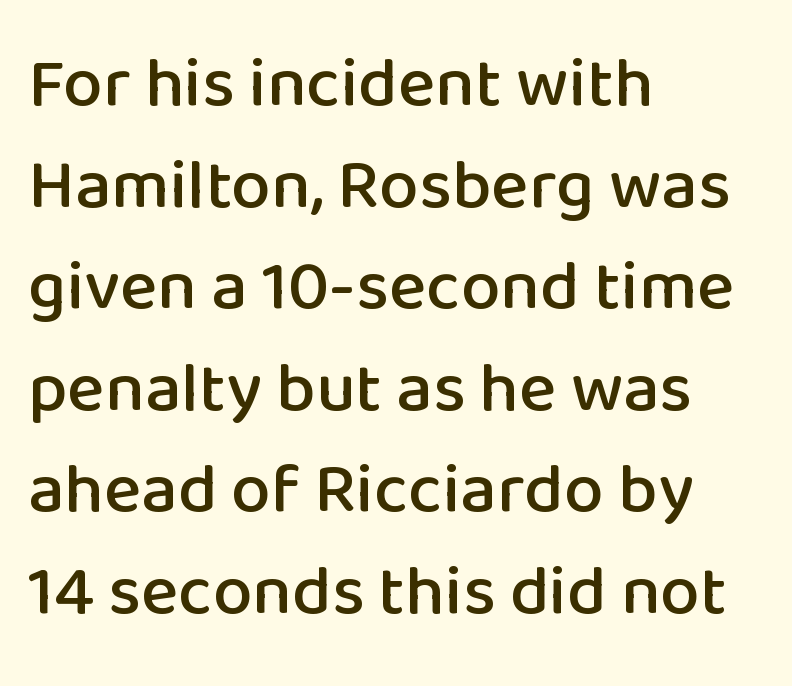
The foot of each line stays bare and open. You could not count columns in this text — the font is proportionally spaced. Style check: upright. The characters display no serif detailing; their extremities are plain. Is the letter spacing exaggerated? No — it looks like the ordinary default. Rows of type keep a routine distance in the vertical direction.
